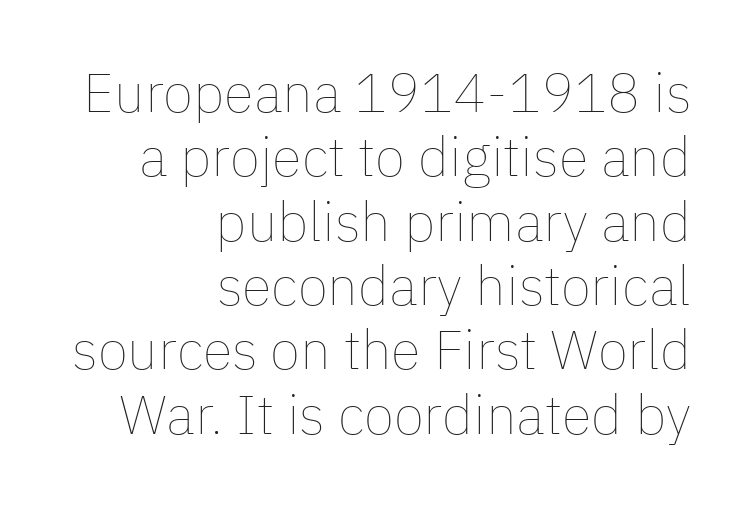
Q: Is the text bold? A: No.
Q: Is the text italic (slanted)? A: No, it is upright.
Q: Is the text underlined? A: No.
Q: How is the paragraph aligned? A: Right-aligned.
Q: Is the spacing between letters normal or unusually wide? A: Normal.
Q: Width (condensed, normal, or wide)? A: Normal.
Q: Stroke contrast? A: Low.
Q: x-height? A: Medium.
Q: Monospaced? A: No.
